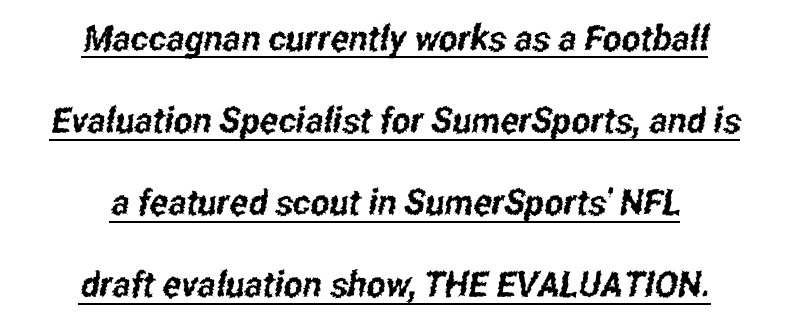
The image shows 36 px condensed sans-serif type; set centered, loose line spacing (2.28x), normal letter spacing, underlined; low stroke contrast and a medium x-height.
